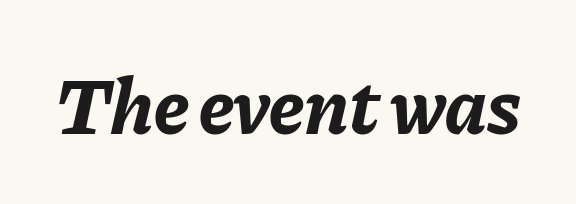
{"italic": "yes", "lean": "right", "slant_degrees": 11, "bold": "yes", "weight": "bold", "width": "normal", "stroke_contrast": "low", "x_height": "medium", "monospaced": "no", "underline": "no", "letter_spacing": "normal", "letter_spacing_em": 0.0, "glyph_px": 80}
